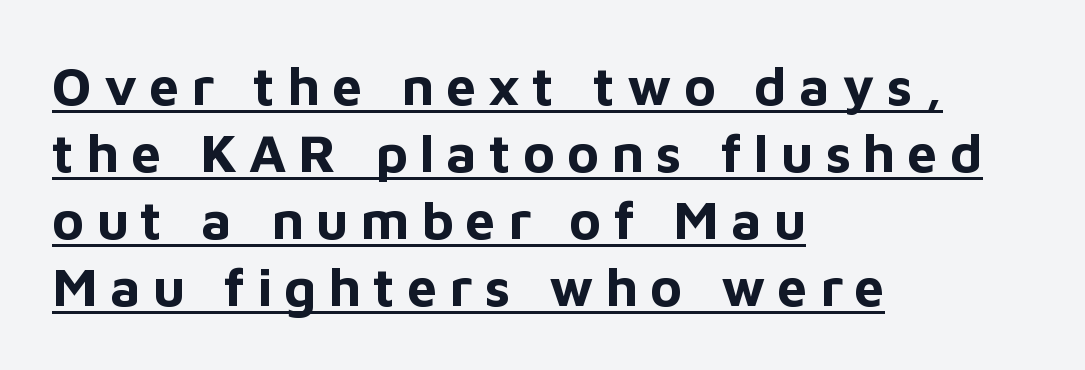
Q: Is the text bold? A: Yes.
Q: Is the text italic (slanted)? A: No, it is upright.
Q: Is the typeface a serif or a sans-serif typeface? A: Sans-serif.
Q: Is the text underlined? A: Yes.
Q: How is the paragraph aligned? A: Left-aligned.
Q: Is the spacing between letters normal or unusually wide? A: Unusually wide.
Q: Width (condensed, normal, or wide)? A: Normal.
Q: Stroke contrast? A: Low.
Q: x-height? A: Medium.
Q: Monospaced? A: No.
